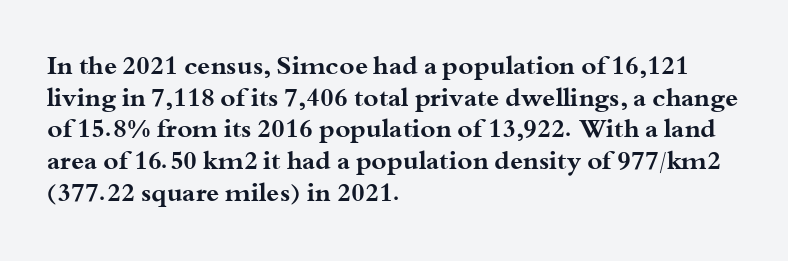
{"italic": "no", "bold": "yes", "underline": "no", "align": "left", "line_spacing_ratio": 1.22, "letter_spacing": "normal", "letter_spacing_em": 0.0, "glyph_px": 26}
